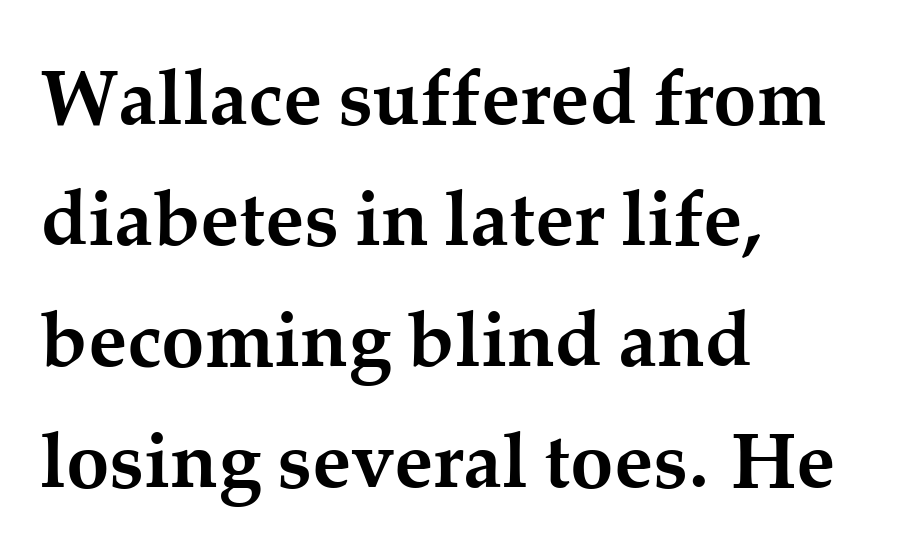
Heavy, bold letterforms. This is the regular roman posture of the typeface. Reading down the column, the eye jumps a familiar distance to each next line. The foot of each line stays bare and open. Every row of glyphs begins at an identical x-position on the left.
